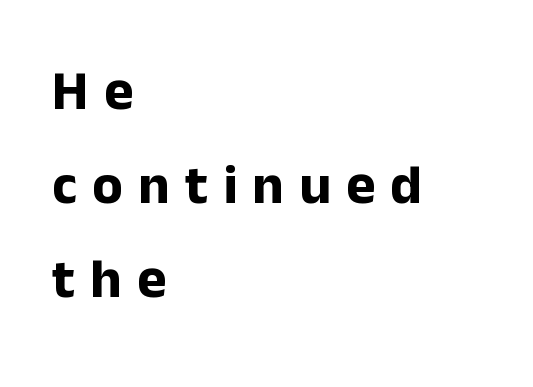
{"serif": "no", "italic": "no", "bold": "yes", "weight": "bold", "width": "normal", "stroke_contrast": "low", "x_height": "medium", "monospaced": "no", "underline": "no", "align": "left", "line_spacing": "normal", "line_spacing_ratio": 1.68, "letter_spacing": "wide", "letter_spacing_em": 0.27, "glyph_px": 56}
